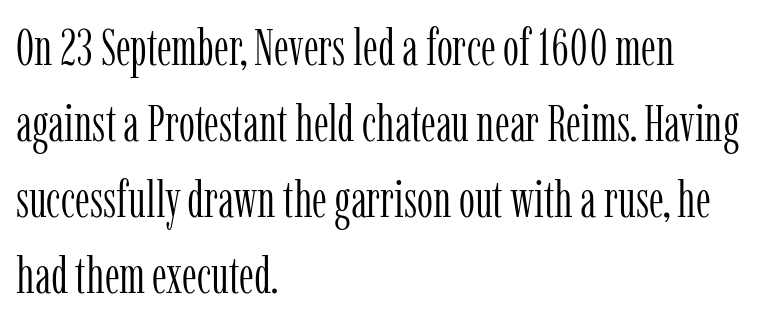
Q: Is the text bold? A: No.
Q: Is the text italic (slanted)? A: No, it is upright.
Q: Is the typeface a serif or a sans-serif typeface? A: Serif.
Q: Is the text underlined? A: No.
Q: How is the paragraph aligned? A: Left-aligned.
Q: Is the spacing between letters normal or unusually wide? A: Normal.
Q: Is the spacing between lines tight, normal or loose? A: Normal.
Q: Width (condensed, normal, or wide)? A: Condensed.
Q: Stroke contrast? A: Low.
Q: x-height? A: Medium.
Q: Monospaced? A: No.
